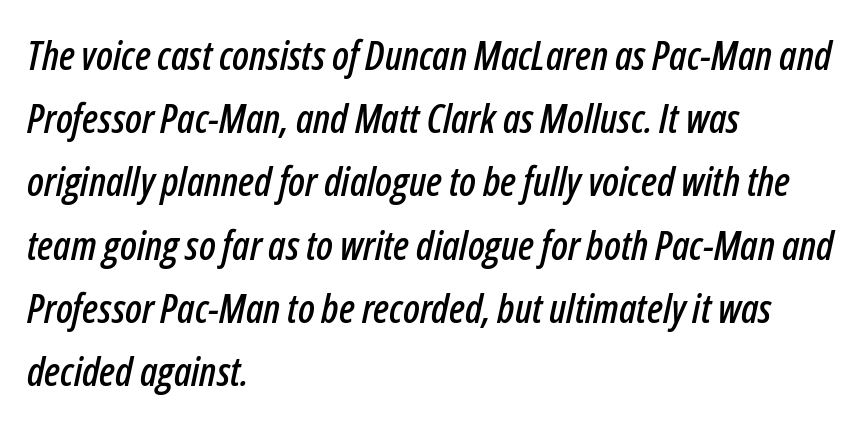
Students, note that the glyphs here touch the page at normal intervals. Notice how descenders clear the ascenders below comfortably — that's standard leading. Type without underlining. In CSS terms this would be text-align: left. You could not count columns in this text — the font is proportionally spaced. An italicized treatment has been applied to the whole sample.
